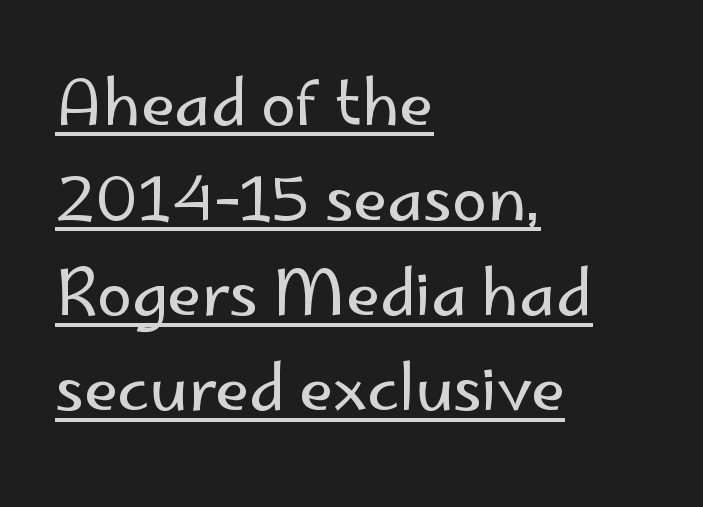
Q: Is the text bold? A: No.
Q: Is the text italic (slanted)? A: No, it is upright.
Q: Is the typeface a serif or a sans-serif typeface? A: Sans-serif.
Q: Is the text underlined? A: Yes.
Q: How is the paragraph aligned? A: Left-aligned.
Q: Is the spacing between letters normal or unusually wide? A: Normal.
Q: Is the spacing between lines tight, normal or loose? A: Normal.
Q: Width (condensed, normal, or wide)? A: Normal.
Q: Stroke contrast? A: Low.
Q: x-height? A: Small.
Q: Monospaced? A: No.
